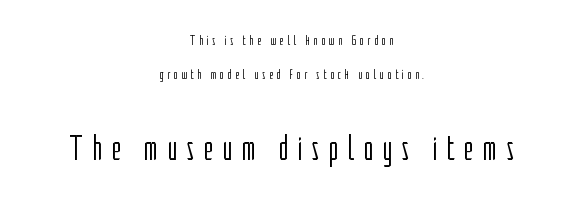
The passage shown is typeset with a sans-serif family. Leading: increased. The lines in this sample share a center point and differ in where they start and stop. Posture: vertical. Clear beneath every line of the passage.
